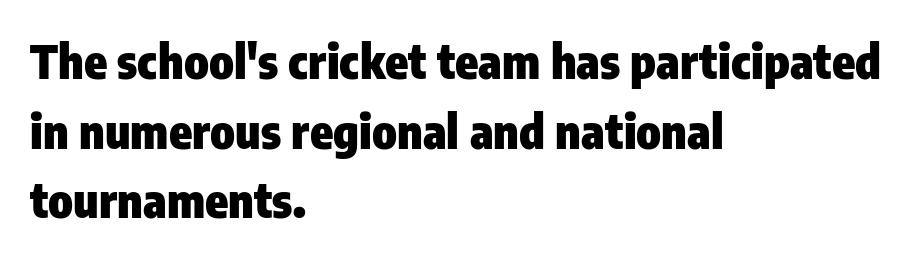
A classic flush-left, rag-right setting is used for this passage. Tracking value appears to be zero — textbook default spacing. These lines carry a lot of weight — the face is fully bold. These lines are rendered in a variable-pitch font. The baseline area is clear. Honestly, the row spacing looks completely unremarkable.
